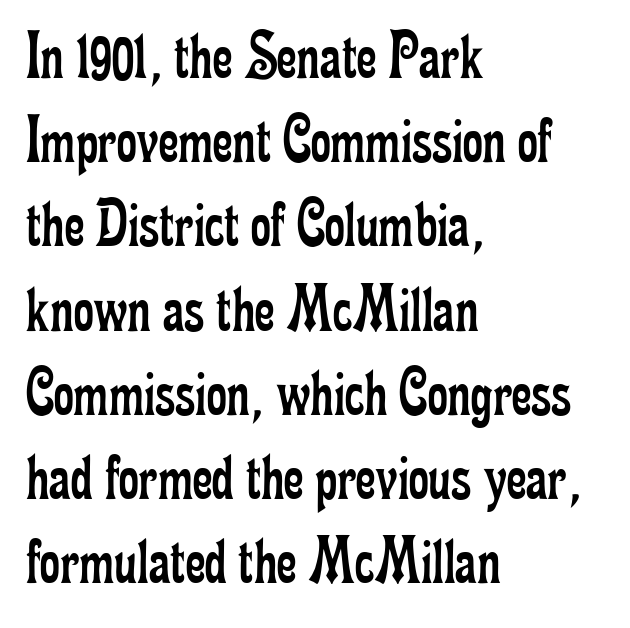
{"serif": "yes", "italic": "no", "bold": "no", "weight": "regular", "width": "condensed", "stroke_contrast": "low", "x_height": "small", "monospaced": "no", "underline": "no", "align": "left", "line_spacing_ratio": 1.22, "letter_spacing": "normal", "letter_spacing_em": 0.0, "glyph_px": 69}
